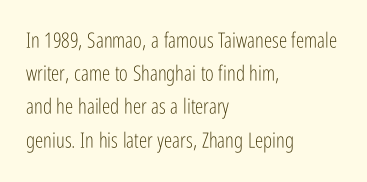
{"italic": "no", "bold": "no", "underline": "no", "align": "left", "line_spacing": "normal", "line_spacing_ratio": 1.58, "letter_spacing": "normal", "letter_spacing_em": 0.0, "glyph_px": 21}
